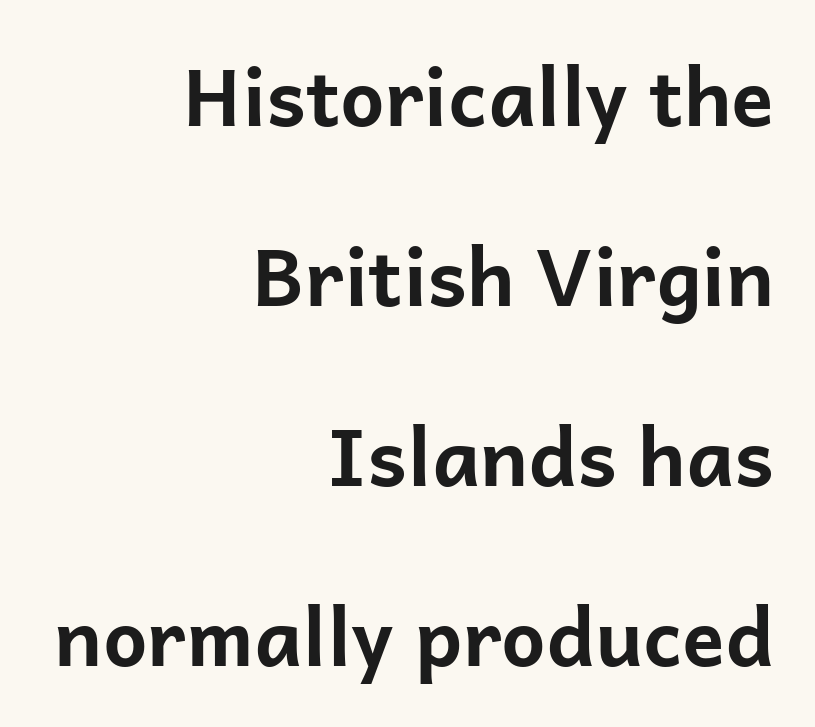
Q: Is the text bold? A: Yes.
Q: Is the text italic (slanted)? A: No, it is upright.
Q: Is the typeface a serif or a sans-serif typeface? A: Sans-serif.
Q: Is the text underlined? A: No.
Q: How is the paragraph aligned? A: Right-aligned.
Q: Is the spacing between letters normal or unusually wide? A: Normal.
Q: Is the spacing between lines tight, normal or loose? A: Loose.
Q: Width (condensed, normal, or wide)? A: Normal.
Q: Stroke contrast? A: Low.
Q: x-height? A: Medium.
Q: Monospaced? A: No.
